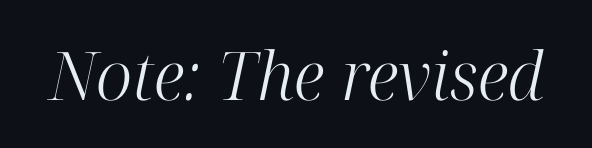
{"serif": "yes", "italic": "yes", "lean": "right", "slant_degrees": 12, "bold": "no", "weight": "light", "width": "normal", "stroke_contrast": "high", "x_height": "medium", "monospaced": "no", "underline": "no", "letter_spacing": "normal", "letter_spacing_em": 0.0, "glyph_px": 67}
